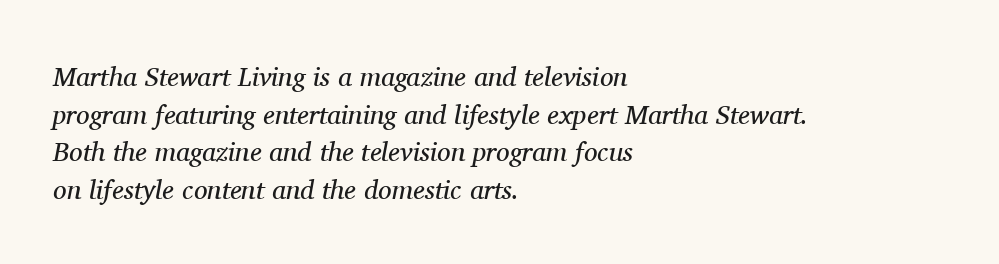
The image shows 27 px text type, italic (leaning right); set left-aligned, normal line spacing (1.39x), normal letter spacing, not underlined.
